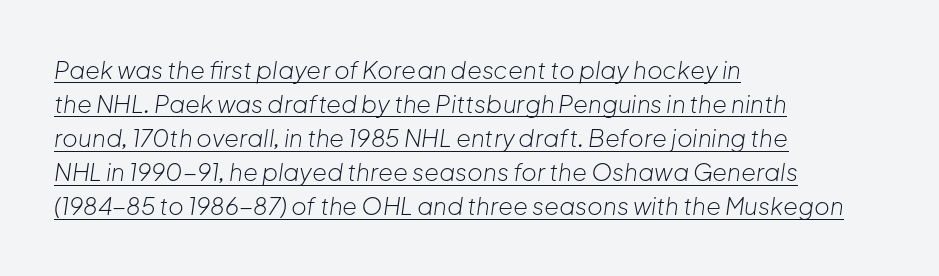
{"italic": "yes", "lean": "right", "slant_degrees": 8, "bold": "no", "underline": "yes", "align": "left", "line_spacing": "normal", "line_spacing_ratio": 1.42, "letter_spacing": "normal", "letter_spacing_em": 0.0, "glyph_px": 24}
